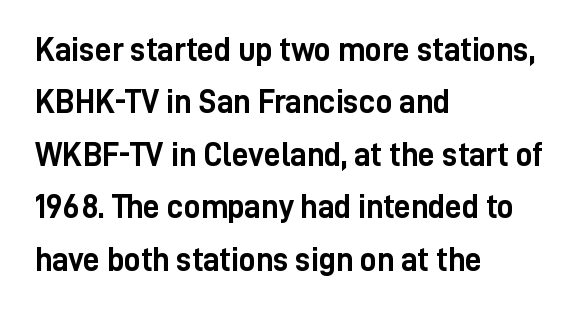
The image shows 33 px semibold, condensed sans-serif type, upright; set left-aligned, normal line spacing (1.59x), normal letter spacing, not underlined; low stroke contrast and a medium x-height.
